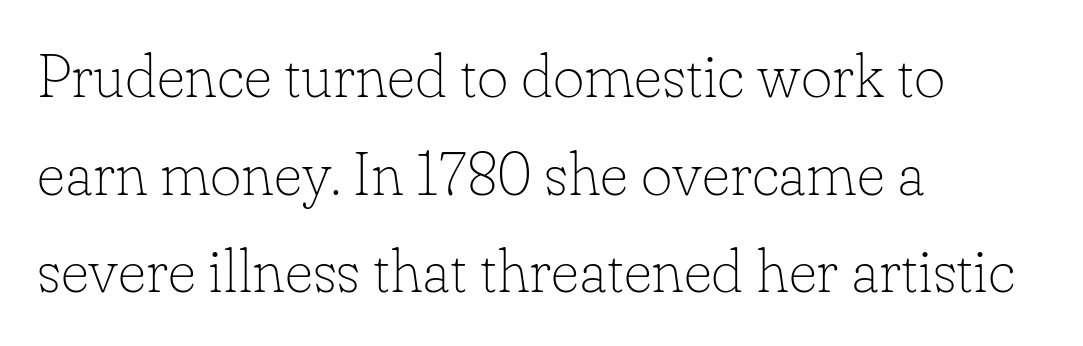
Q: Is the text bold? A: No.
Q: Is the text italic (slanted)? A: No, it is upright.
Q: Is the typeface a serif or a sans-serif typeface? A: Serif.
Q: Is the text underlined? A: No.
Q: How is the paragraph aligned? A: Left-aligned.
Q: Is the spacing between letters normal or unusually wide? A: Normal.
Q: Is the spacing between lines tight, normal or loose? A: Normal.
Q: Width (condensed, normal, or wide)? A: Normal.
Q: Stroke contrast? A: Low.
Q: x-height? A: Small.
Q: Monospaced? A: No.
